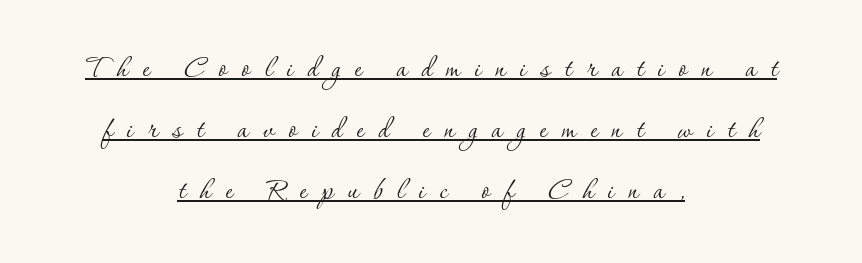
Stroke terminals: seriffed. A baseline rule has been typeset under these characters. Here the glyphs are tracked loosely, breaking word shapes into spaced letters. Ink coverage per letter is moderate at most.
